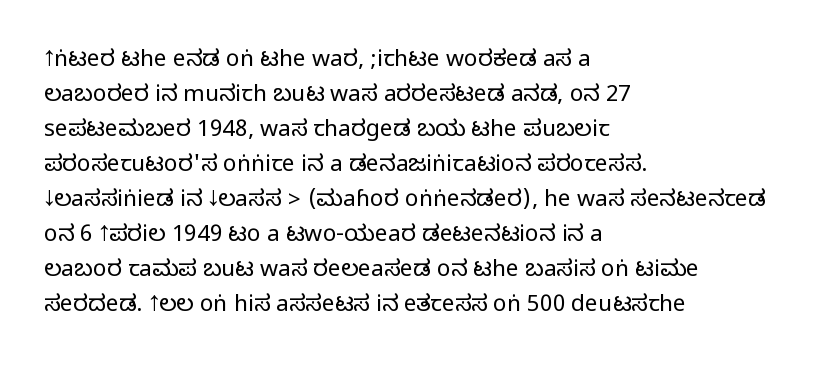
Left-aligned paragraph, ragged on the right. This sample uses an upright cut, with every glyph sitting square on the baseline. Only glyphs here, with clear space below each row. In terms of letterspacing, this is plain default setting. The line-height multiplier appears to be the usual default.
